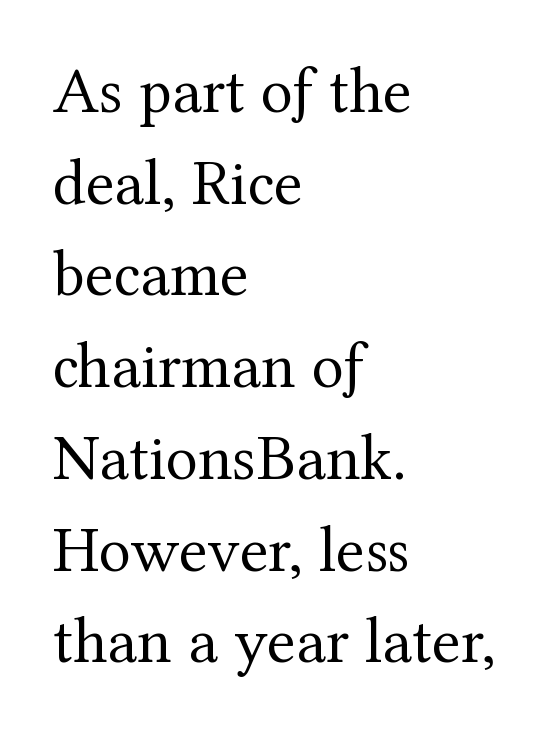
The image shows 66 px regular-weight serif type, upright; set left-aligned, normal line spacing (1.39x), normal letter spacing, not underlined; medium stroke contrast and a medium x-height.
